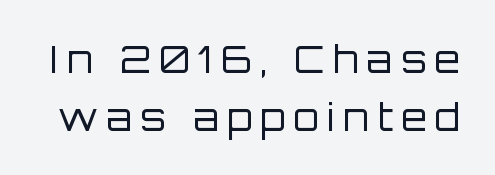
Q: Is the text bold? A: No.
Q: Is the text italic (slanted)? A: No, it is upright.
Q: Is the typeface a serif or a sans-serif typeface? A: Sans-serif.
Q: Is the text underlined? A: No.
Q: Is the spacing between letters normal or unusually wide? A: Unusually wide.
Q: Is the spacing between lines tight, normal or loose? A: Normal.
Q: Width (condensed, normal, or wide)? A: Normal.
Q: Stroke contrast? A: Low.
Q: x-height? A: Large.
Q: Monospaced? A: No.
